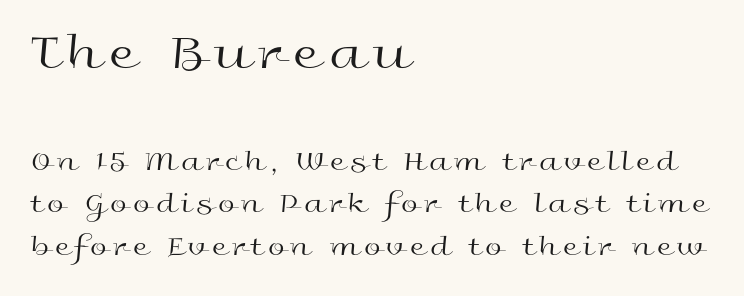
The letters stand straight up with perfectly vertical stems. The letters look calm and open, with moderate or lighter stems. The more generous point size was reserved for the upper chunk. The letters advance in unequal steps, a hallmark of proportional type. Type style note: lacks serifs.
